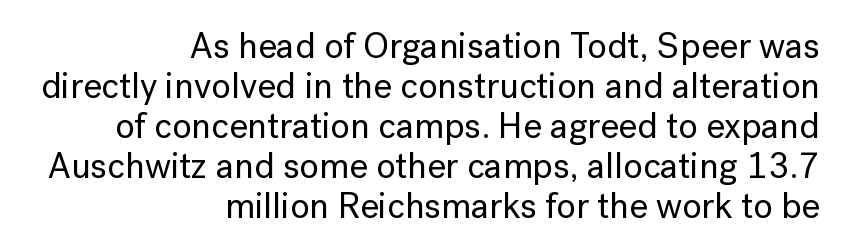
The image shows 36 px sans-serif type, upright; set right-aligned, tight line spacing (1.11x), normal letter spacing, not underlined; low stroke contrast and a medium x-height.
